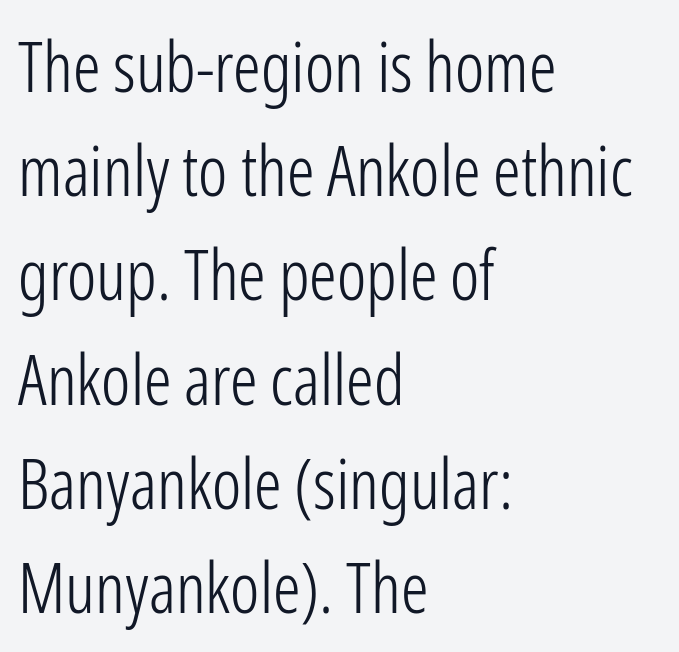
Inter-character spacing is left at the font's built-in metrics. The lines in this sample share a left origin and differ only in where they stop. Nope, not italic — everything's standing straight. You could not count columns in this text — the font is proportionally spaced. The characters display no serif detailing; their extremities are plain.
